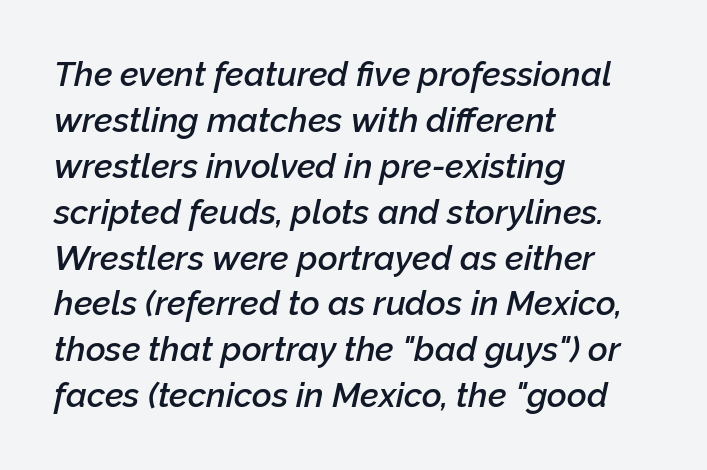
{"italic": "yes", "lean": "right", "slant_degrees": 12, "bold": "semi", "weight": "semibold", "width": "normal", "stroke_contrast": "low", "x_height": "medium", "monospaced": "no", "underline": "no", "align": "left", "line_spacing": "normal", "line_spacing_ratio": 1.35, "letter_spacing": "normal", "letter_spacing_em": 0.0, "glyph_px": 34}
